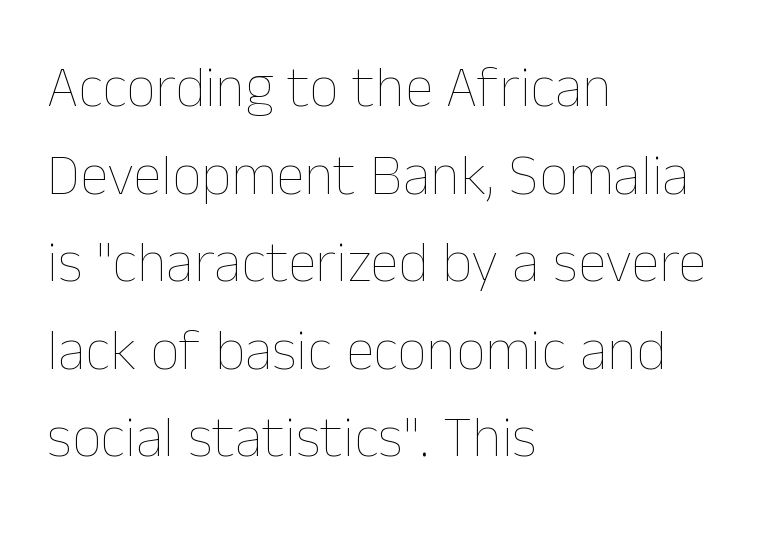
The image shows 58 px thin type, upright; set left-aligned, normal line spacing (1.51x), normal letter spacing, not underlined; low stroke contrast and a medium x-height.
